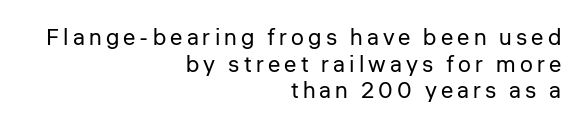
{"italic": "no", "bold": "no", "underline": "no", "align": "right", "line_spacing_ratio": 1.16, "glyph_px": 23}
